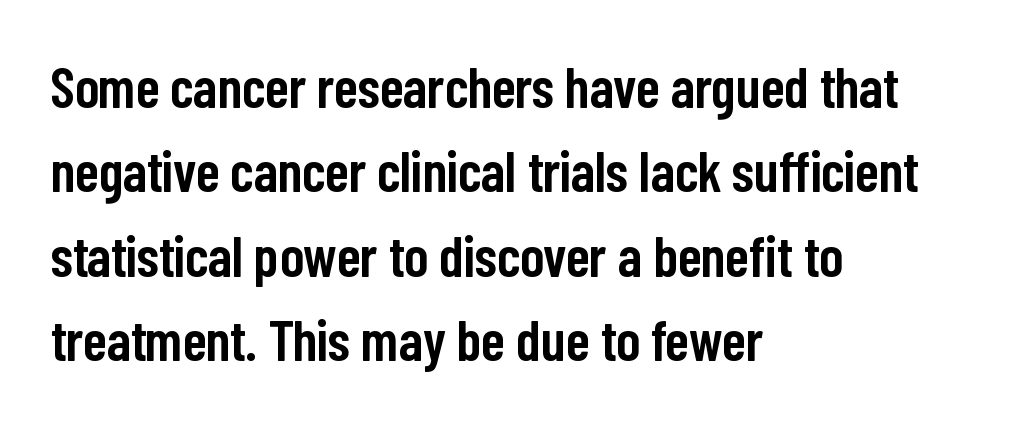
The image shows 57 px semibold, condensed sans-serif type, upright; set left-aligned, normal line spacing (1.48x), normal letter spacing, not underlined; low stroke contrast and a medium x-height.
